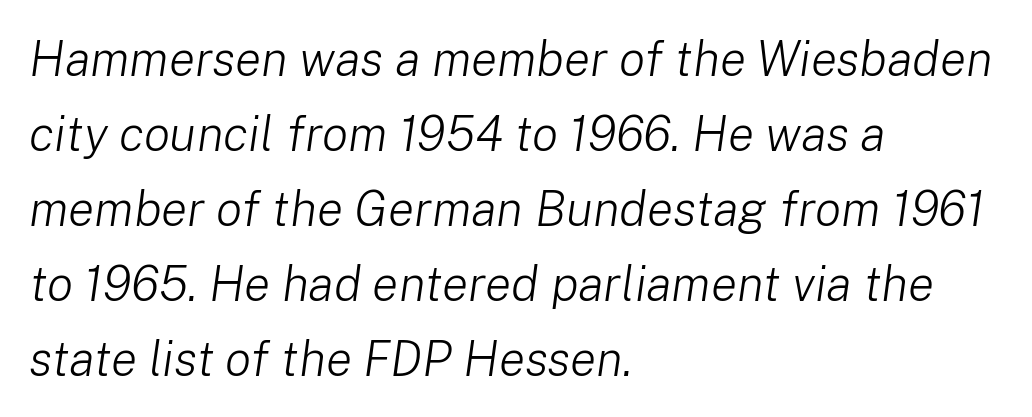
Weight: not bold — regular or lighter. Quick note: underline off. Note the varied advance widths — an 'i' is clearly narrower than an 'm'. Is the letter spacing exaggerated? No — it looks like the ordinary default.
